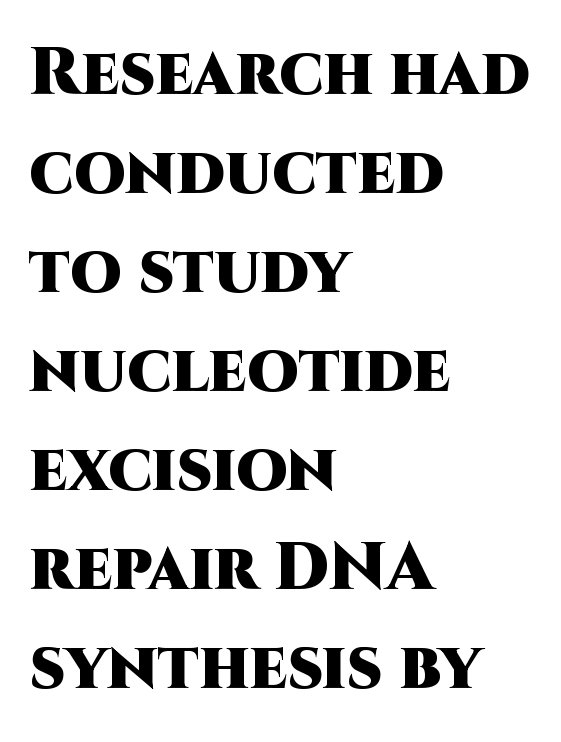
The image shows 66 px heavy sans-serif type, upright; set left-aligned, normal line spacing (1.5x), normal letter spacing, not underlined; high stroke contrast and a large x-height.
